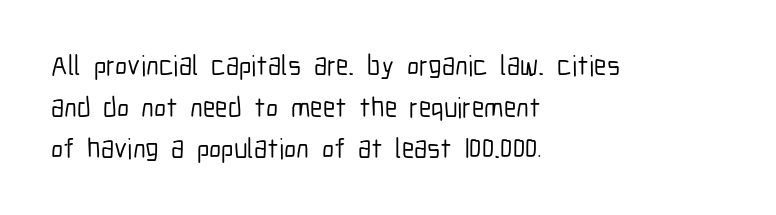
Q: Is the text italic (slanted)? A: No, it is upright.
Q: Is the typeface a serif or a sans-serif typeface? A: Sans-serif.
Q: Is the text underlined? A: No.
Q: How is the paragraph aligned? A: Left-aligned.
Q: Is the spacing between letters normal or unusually wide? A: Normal.
Q: Is the spacing between lines tight, normal or loose? A: Normal.
Q: Width (condensed, normal, or wide)? A: Condensed.
Q: Stroke contrast? A: Low.
Q: x-height? A: Medium.
Q: Monospaced? A: No.
